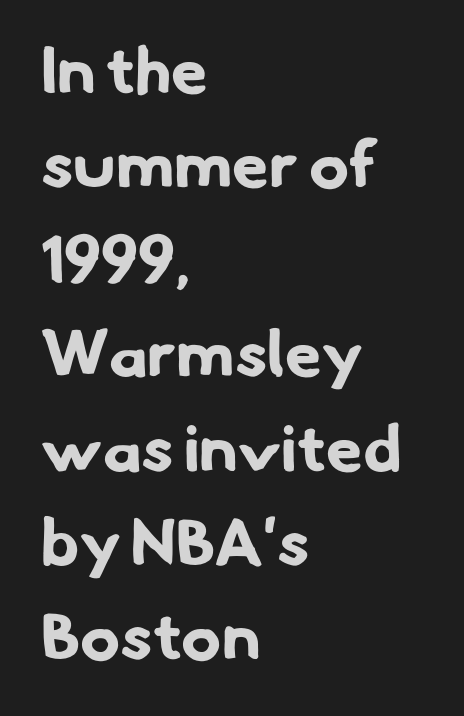
The image shows 66 px bold sans-serif type; set left-aligned, normal line spacing (1.43x), normal letter spacing, not underlined; low stroke contrast and a small x-height.
